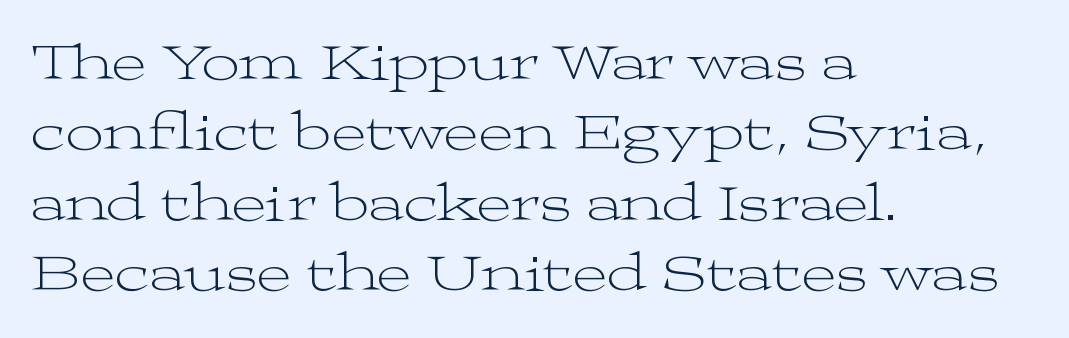
The image shows 53 px light, wide serif type, upright; set left-aligned, normal line spacing (1.33x), normal letter spacing, not underlined; medium stroke contrast and a medium x-height.
